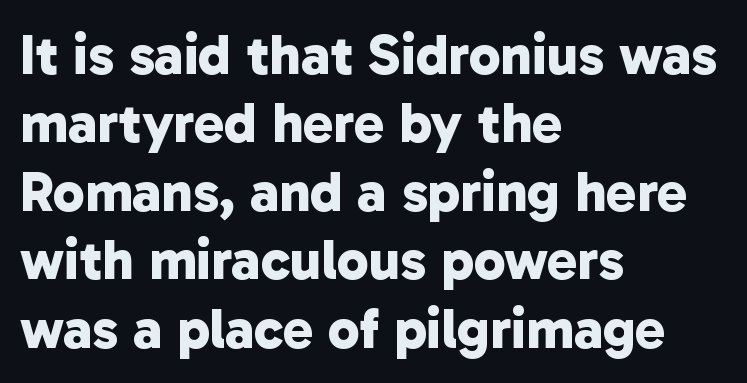
Q: Is the text bold? A: Yes.
Q: Is the typeface a serif or a sans-serif typeface? A: Sans-serif.
Q: Is the text underlined? A: No.
Q: How is the paragraph aligned? A: Left-aligned.
Q: Is the spacing between letters normal or unusually wide? A: Normal.
Q: Width (condensed, normal, or wide)? A: Normal.
Q: Stroke contrast? A: Low.
Q: x-height? A: Medium.
Q: Monospaced? A: No.
